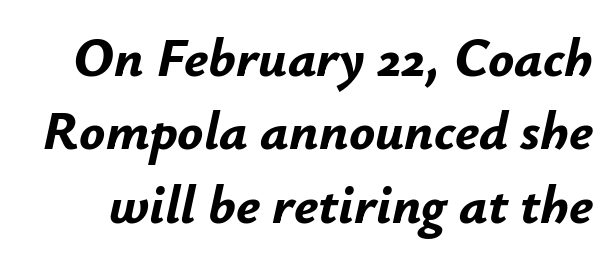
Q: Is the text bold? A: Yes.
Q: Is the text italic (slanted)? A: Yes, it leans right by about 12 degrees.
Q: Is the text underlined? A: No.
Q: Is the spacing between letters normal or unusually wide? A: Normal.
Q: Is the spacing between lines tight, normal or loose? A: Normal.
Q: Width (condensed, normal, or wide)? A: Normal.
Q: Stroke contrast? A: Low.
Q: x-height? A: Small.
Q: Monospaced? A: No.
